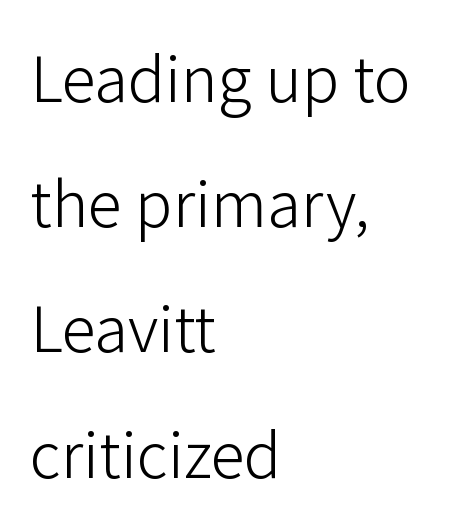
{"serif": "no", "italic": "no", "bold": "no", "weight": "light", "width": "normal", "stroke_contrast": "low", "x_height": "medium", "monospaced": "no", "underline": "no", "align": "left", "line_spacing": "loose", "line_spacing_ratio": 2.02, "letter_spacing": "normal", "letter_spacing_em": 0.0, "glyph_px": 62}
